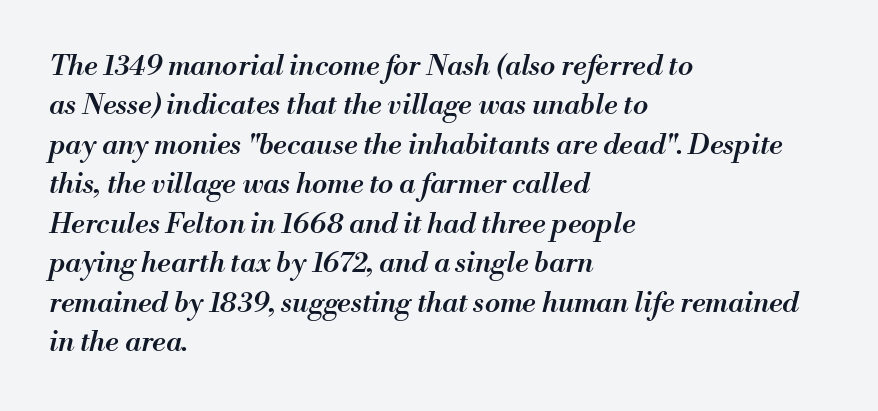
The image shows 28 px semibold type, italic (leaning right); set left-aligned, normal line spacing (1.41x), normal letter spacing, not underlined; medium stroke contrast and a small x-height.
